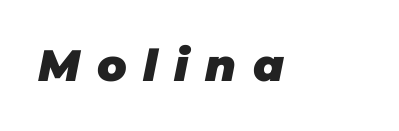
The image shows 44 px heavy type, italic (leaning right); set unusually wide letter spacing (+0.38 em), not underlined; low stroke contrast and a large x-height.
